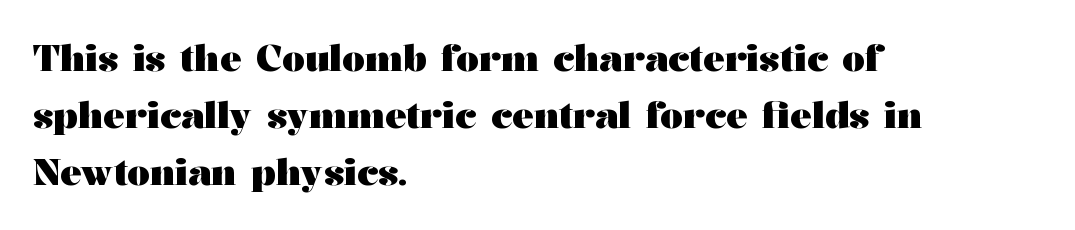
The characters look thick and weighty, a clear bold. The letters sit at their default tracking, neither squeezed nor spread. Leftover space on each line is placed entirely after the last word. Upright lettering throughout.
